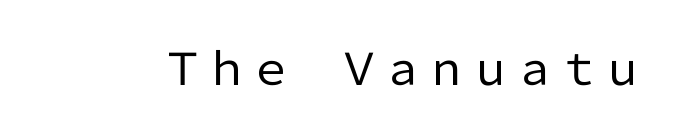
The image shows 44 px regular-weight sans-serif type, upright; set normal letter spacing, not underlined; low stroke contrast and a medium x-height.
